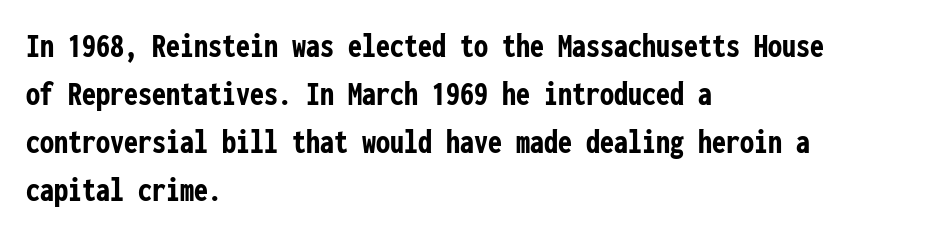
Q: Is the text bold? A: Yes.
Q: Is the text italic (slanted)? A: No, it is upright.
Q: Is the typeface a serif or a sans-serif typeface? A: Sans-serif.
Q: Is the text underlined? A: No.
Q: How is the paragraph aligned? A: Left-aligned.
Q: Is the spacing between letters normal or unusually wide? A: Normal.
Q: Is the spacing between lines tight, normal or loose? A: Normal.
Q: Width (condensed, normal, or wide)? A: Condensed.
Q: Stroke contrast? A: Low.
Q: x-height? A: Medium.
Q: Monospaced? A: Yes.
